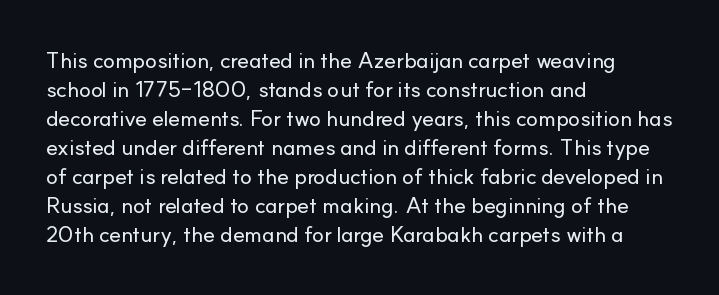
{"italic": "no", "underline": "no", "align": "left", "line_spacing": "normal", "line_spacing_ratio": 1.32, "letter_spacing": "normal", "letter_spacing_em": 0.0, "glyph_px": 22}
